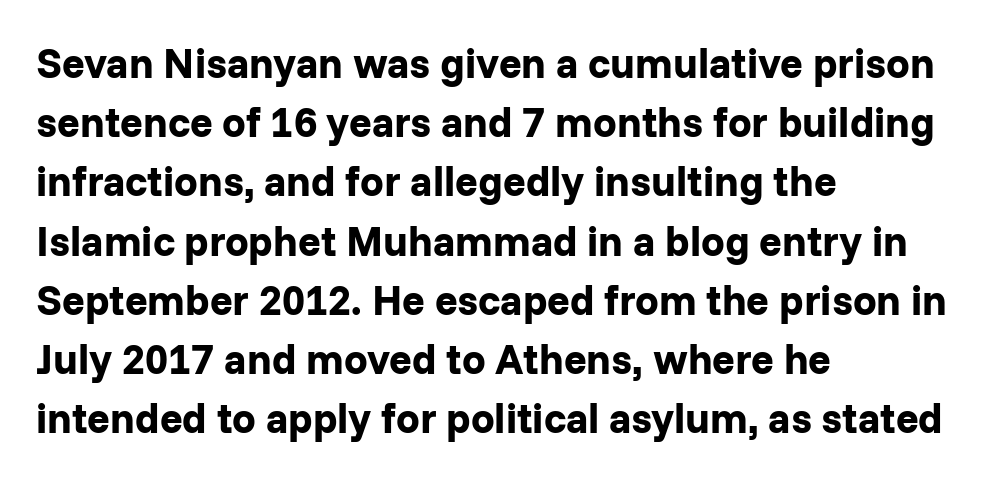
The image shows 42 px bold sans-serif type, upright; set left-aligned, normal line spacing (1.41x), normal letter spacing, not underlined; low stroke contrast and a medium x-height.
